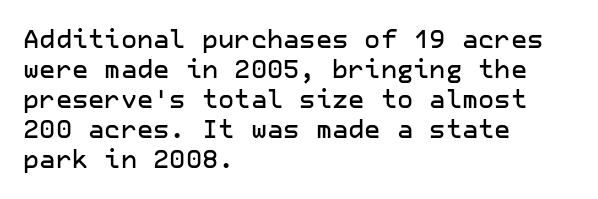
Q: Is the text italic (slanted)? A: No, it is upright.
Q: Is the text underlined? A: No.
Q: How is the paragraph aligned? A: Left-aligned.
Q: Is the spacing between letters normal or unusually wide? A: Normal.
